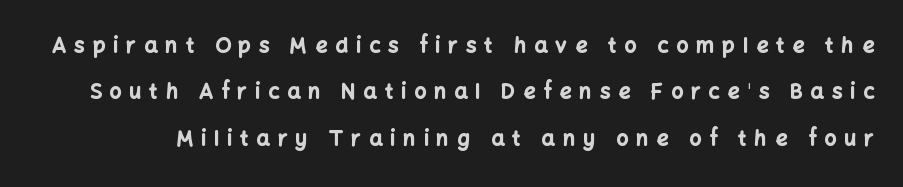
The image shows 21 px bold type, upright; set loose line spacing (2.21x), unusually wide letter spacing (+0.38 em), not underlined.
